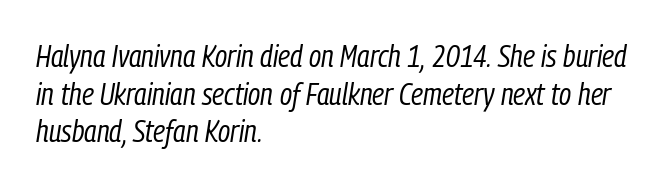
{"italic": "yes", "lean": "right", "slant_degrees": 9, "bold": "no", "weight": "regular", "width": "condensed", "stroke_contrast": "low", "x_height": "medium", "monospaced": "no", "underline": "no", "align": "left", "line_spacing_ratio": 1.21, "letter_spacing": "normal", "letter_spacing_em": 0.0, "glyph_px": 31}
